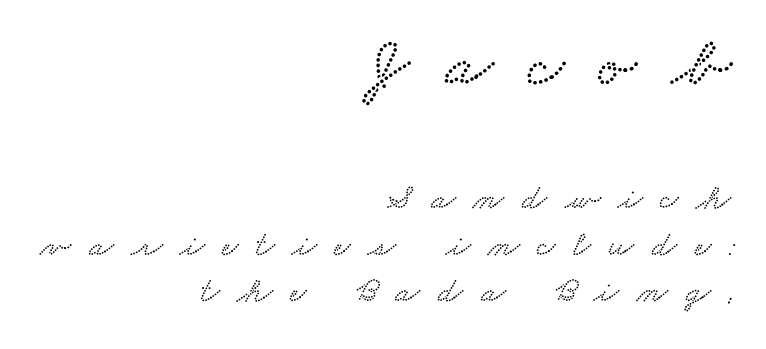
Do the characters align in a grid? No, the font is proportional. In terms of leading, this rendering sits right in the middle. This rendering widens character spacing well past its baseline value. Size contrast runs from large at the top to small at the bottom. Beneath every word, the page is bare. Is the block centered? No — it sits flush against the right margin.
